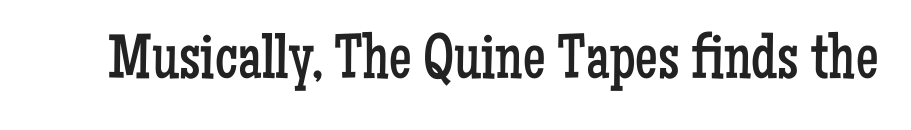
{"serif": "yes", "italic": "no", "bold": "no", "weight": "regular", "width": "condensed", "stroke_contrast": "low", "x_height": "medium", "monospaced": "no", "underline": "no", "letter_spacing": "normal", "letter_spacing_em": 0.0, "glyph_px": 64}
